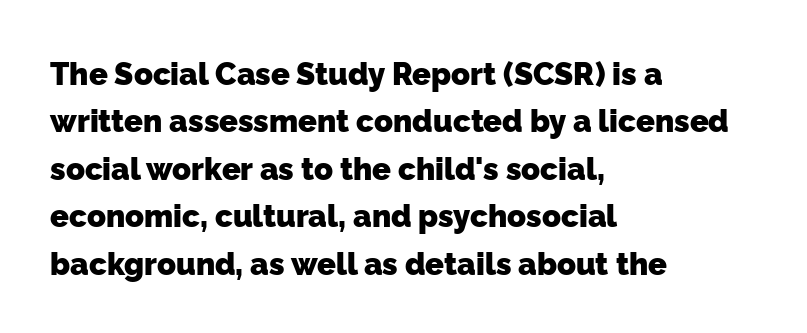
The image shows 31 px heavy sans-serif type; set left-aligned, normal line spacing (1.53x), normal letter spacing, not underlined; low stroke contrast and a medium x-height.
